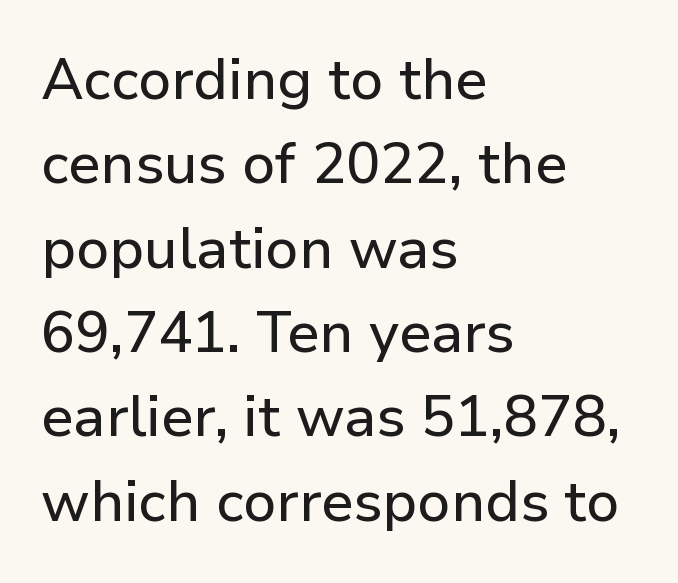
You could not count columns in this text — the font is proportionally spaced. The typeface chosen for these lines omits serifs. One glance says typical: line gaps are just what's usual. The horizontal fit of the characters is conventional and even. Every character sits straight up, as roman type does. The setting favours the left margin, as ordinary paragraphs usually do.
